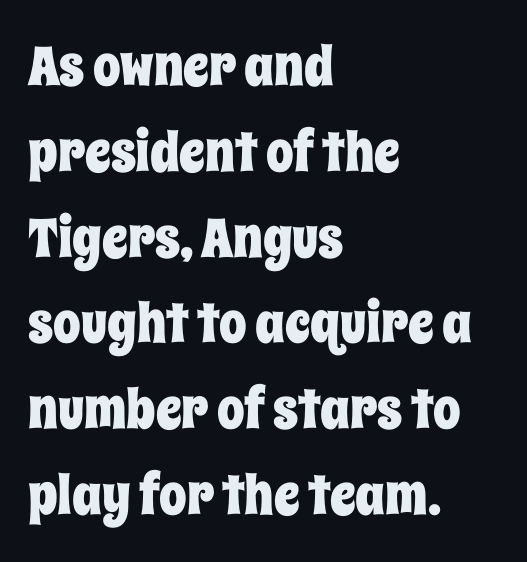
Q: Is the text italic (slanted)? A: No, it is upright.
Q: Is the text underlined? A: No.
Q: How is the paragraph aligned? A: Left-aligned.
Q: Is the spacing between letters normal or unusually wide? A: Normal.
Q: Is the spacing between lines tight, normal or loose? A: Normal.
Q: Width (condensed, normal, or wide)? A: Condensed.
Q: Stroke contrast? A: Low.
Q: x-height? A: Large.
Q: Monospaced? A: No.
